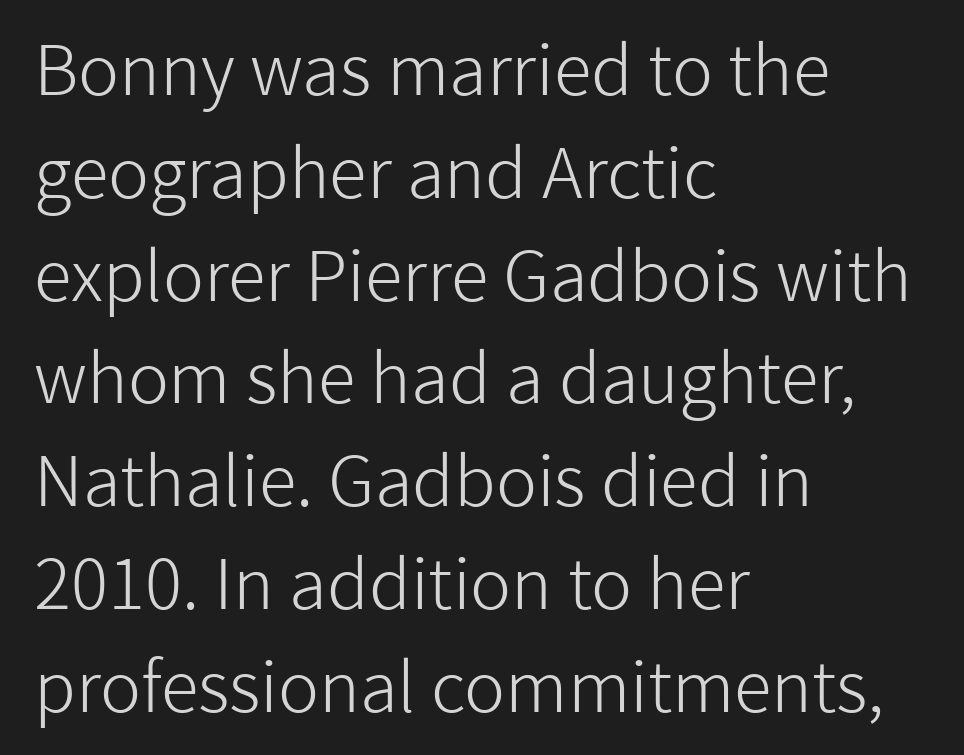
This is the regular roman posture of the typeface. Letters rest on an invisible, unmarked baseline. The horizontal fit of the characters is conventional and even. The passage shown is typed in a proportional face where columns would drift.
